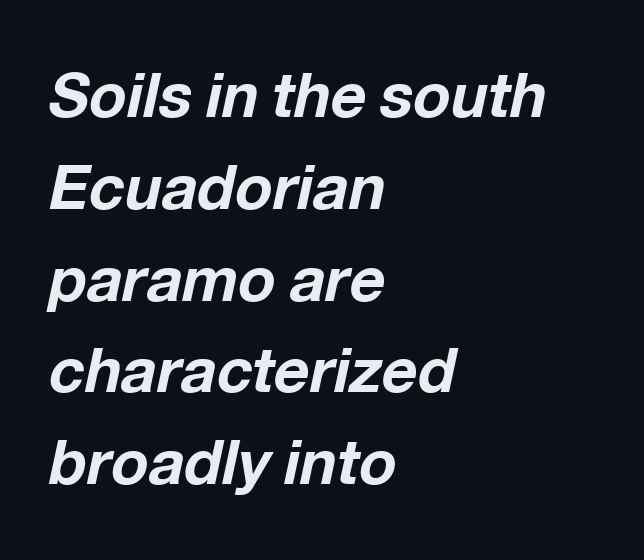
How are the letters spaced? Ordinarily, with no added tracking. There's an unmistakable incline to the writing here. Any mark beneath the type? The region is blank. Short and long lines alike share a common starting point at left. Is there much room between lines? A standard amount, neither cramped nor airy.
